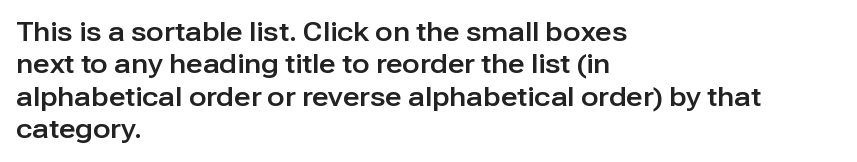
{"italic": "no", "underline": "no", "align": "left", "line_spacing": "normal", "line_spacing_ratio": 1.25, "letter_spacing": "normal", "letter_spacing_em": 0.0, "glyph_px": 26}
